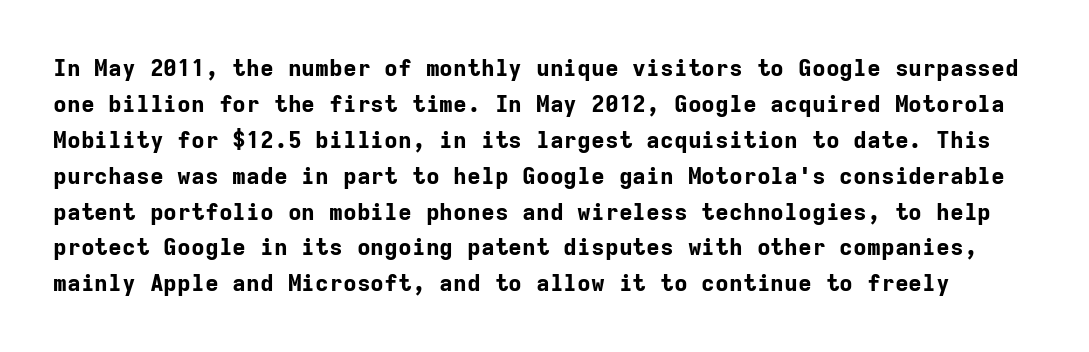
The foot of each line stays bare and open. Designer's note — italics off, roman on. Heavy-handed strokes throughout: this text is bold. Whoever set this chose a conventional vertical rhythm. How are the letters spaced? Ordinarily, with no added tracking.
